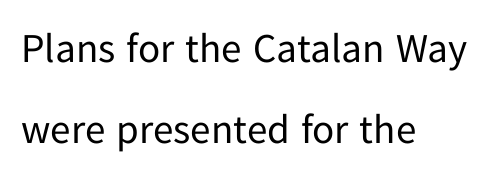
Q: Is the text bold? A: No.
Q: Is the text italic (slanted)? A: No, it is upright.
Q: Is the typeface a serif or a sans-serif typeface? A: Sans-serif.
Q: Is the text underlined? A: No.
Q: How is the paragraph aligned? A: Left-aligned.
Q: Is the spacing between letters normal or unusually wide? A: Normal.
Q: Is the spacing between lines tight, normal or loose? A: Loose.
Q: Width (condensed, normal, or wide)? A: Normal.
Q: Stroke contrast? A: Low.
Q: x-height? A: Medium.
Q: Monospaced? A: No.
